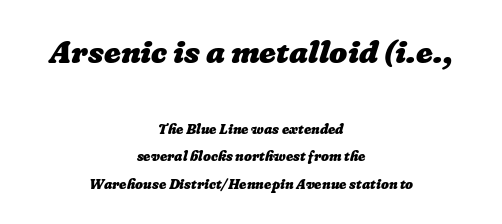
The image shows 32 px heavy type; set centered, loose line spacing (1.97x), normal letter spacing, not underlined; the first (top) block is 2.29x larger; low stroke contrast and a medium x-height.
